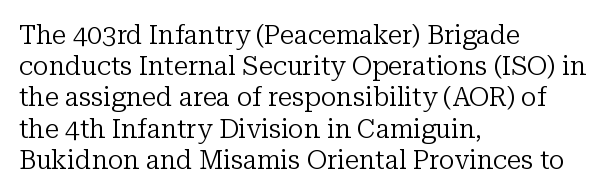
{"italic": "no", "bold": "no", "underline": "no", "align": "left", "line_spacing_ratio": 1.2, "letter_spacing": "normal", "letter_spacing_em": 0.0, "glyph_px": 26}
